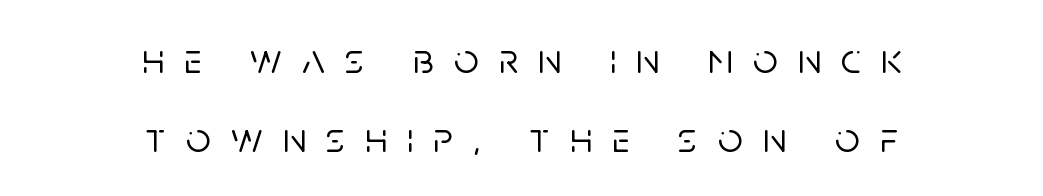
{"serif": "no", "italic": "no", "width": "normal", "stroke_contrast": "low", "x_height": "large", "monospaced": "no", "underline": "no", "align": "center", "line_spacing_ratio": 1.84, "letter_spacing": "wide", "letter_spacing_em": 0.47, "glyph_px": 43}
